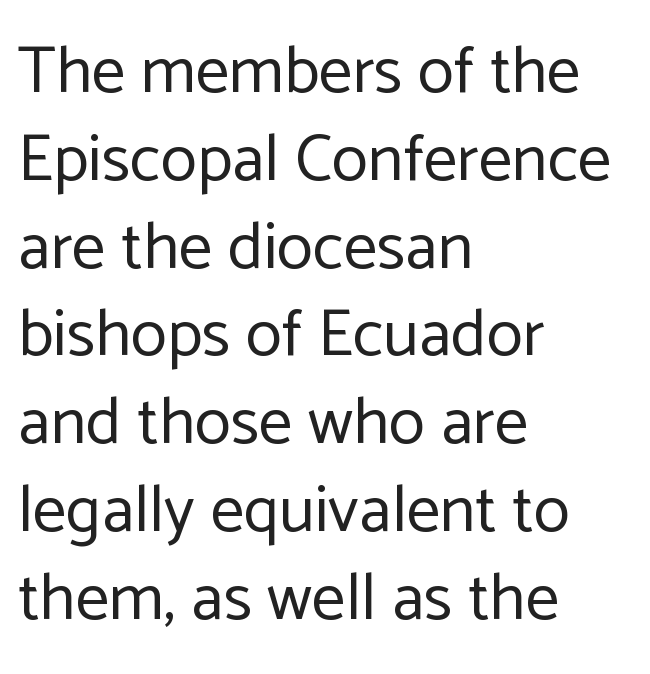
{"serif": "no", "italic": "no", "bold": "no", "weight": "regular", "width": "normal", "stroke_contrast": "low", "x_height": "medium", "monospaced": "no", "underline": "no", "align": "left", "line_spacing": "normal", "line_spacing_ratio": 1.31, "letter_spacing": "normal", "letter_spacing_em": 0.0, "glyph_px": 67}
